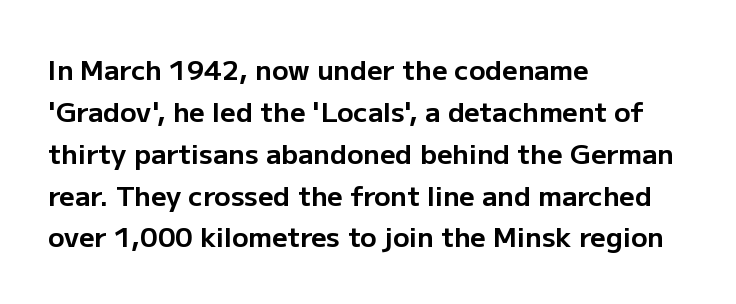
Q: Is the text bold? A: Yes.
Q: Is the text italic (slanted)? A: No, it is upright.
Q: Is the text underlined? A: No.
Q: How is the paragraph aligned? A: Left-aligned.
Q: Is the spacing between letters normal or unusually wide? A: Normal.
Q: Is the spacing between lines tight, normal or loose? A: Normal.
